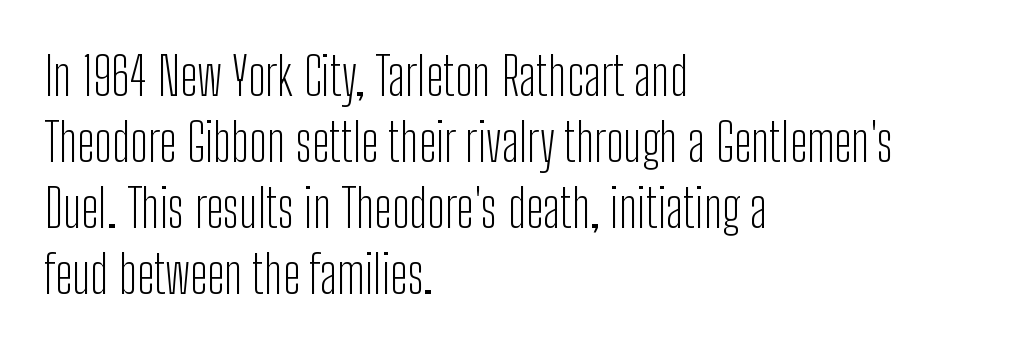
Q: Is the text bold? A: No.
Q: Is the text italic (slanted)? A: No, it is upright.
Q: Is the typeface a serif or a sans-serif typeface? A: Sans-serif.
Q: Is the text underlined? A: No.
Q: How is the paragraph aligned? A: Left-aligned.
Q: Is the spacing between letters normal or unusually wide? A: Normal.
Q: Is the spacing between lines tight, normal or loose? A: Normal.
Q: Width (condensed, normal, or wide)? A: Condensed.
Q: Stroke contrast? A: Low.
Q: x-height? A: Medium.
Q: Monospaced? A: No.
